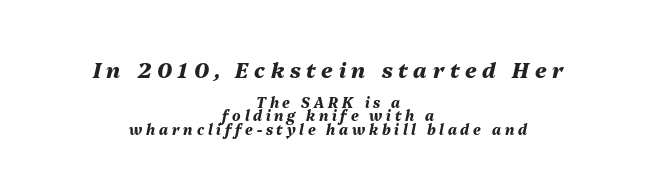
{"italic": "yes", "lean": "right", "slant_degrees": 13, "bold": "yes", "underline": "no", "align": "center", "line_spacing": "tight", "line_spacing_ratio": 0.99, "letter_spacing": "wide", "letter_spacing_em": 0.27, "larger_block": "first", "size_ratio": 1.5, "glyph_px": 21}
